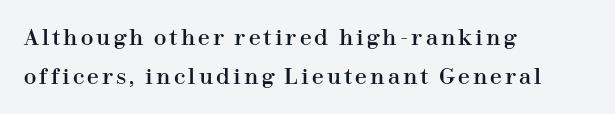
The image shows 21 px text type, upright; set left-aligned, line spacing 1.84x, not underlined.
